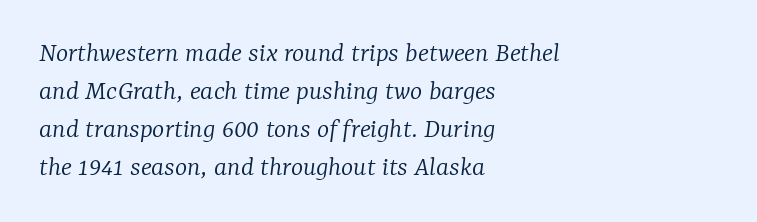
Type style note: has serifs. A clean baseline with only descenders dipping below it. The passage is arranged the way most books set body copy — flush left. The letters sit at their default tracking, neither squeezed nor spread. The rendering uses natural spacing where letterforms have individual widths. In terms of posture, this sample is oblique.
